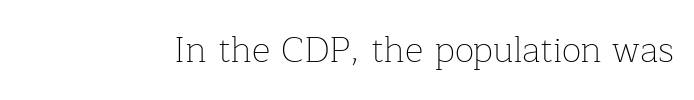
In terms of letterspacing, this is plain default setting. Weight: in the light-to-regular range. The rendering uses natural spacing where letterforms have individual widths. No word sits above an underline.
